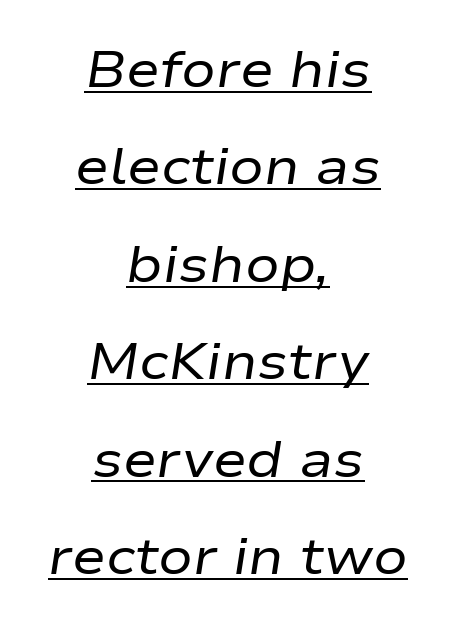
Q: Is the text bold? A: No.
Q: Is the text italic (slanted)? A: Yes, it leans right by about 9 degrees.
Q: Is the text underlined? A: Yes.
Q: How is the paragraph aligned? A: Centered.
Q: Is the spacing between letters normal or unusually wide? A: Normal.
Q: Is the spacing between lines tight, normal or loose? A: Loose.
Q: Width (condensed, normal, or wide)? A: Wide.
Q: Stroke contrast? A: Low.
Q: x-height? A: Medium.
Q: Monospaced? A: No.
